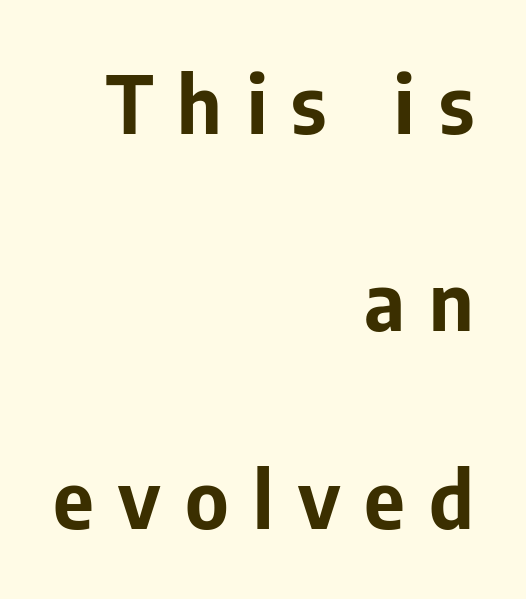
{"serif": "no", "italic": "no", "bold": "yes", "weight": "bold", "width": "normal", "stroke_contrast": "low", "x_height": "medium", "monospaced": "no", "underline": "no", "align": "right", "line_spacing": "loose", "line_spacing_ratio": 2.5, "letter_spacing": "wide", "letter_spacing_em": 0.31, "glyph_px": 79}
